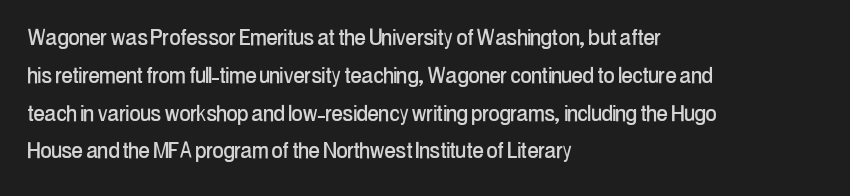
The image shows 27 px text type, upright; set left-aligned, normal line spacing (1.4x), normal letter spacing, not underlined.
